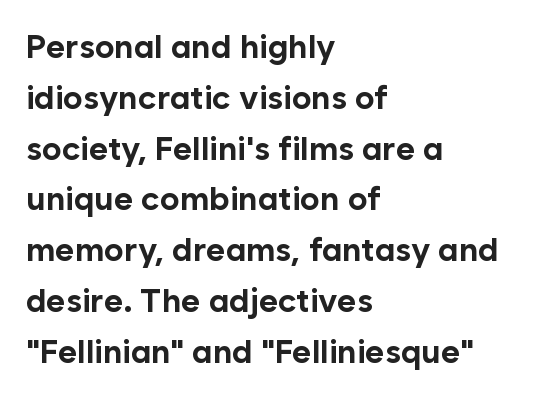
How are the letters spaced? Ordinarily, with no added tracking. The space directly below the letters is spotless. Reading down the block, your eye returns to a fixed left position each line. Chunky letters — that's bold for sure.
